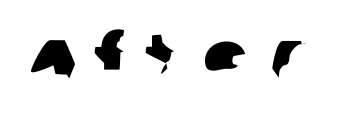
The image shows 69 px sans-serif type; set unusually wide letter spacing (+0.3 em), not underlined; low stroke contrast and a large x-height.
